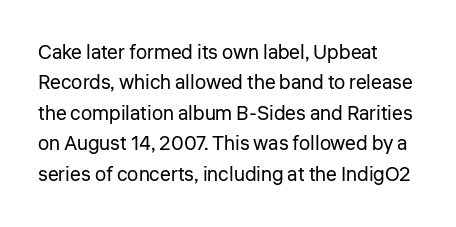
The typesetting does not lean heavy: it is not bold. Words appear dense and cohesive because spacing is normal. Every character sits straight up, as roman type does. What's the leading like? Ordinary, nothing unusual. Glance below the letters and you will spot only blank space.
